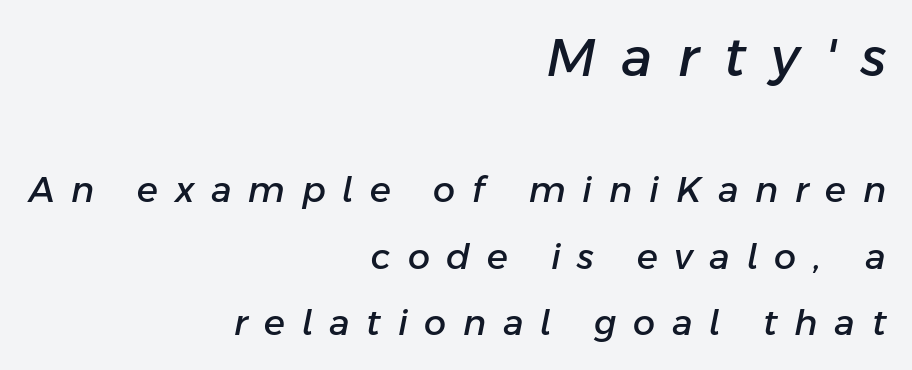
The image shows 53 px text type, italic (leaning right); set right-aligned, loose line spacing (1.9x), unusually wide letter spacing (+0.48 em), not underlined; the first (top) block is 1.51x larger; low stroke contrast and a medium x-height.
